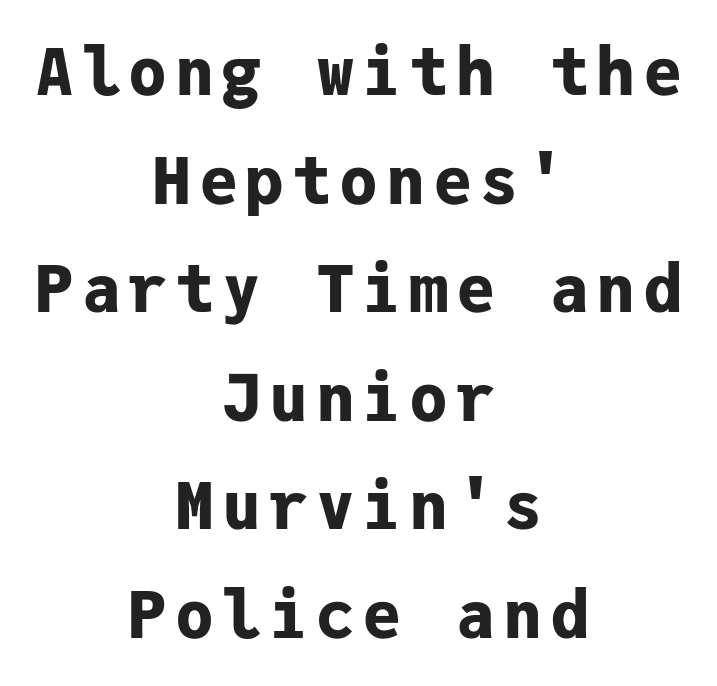
{"serif": "no", "italic": "no", "bold": "yes", "weight": "bold", "width": "normal", "stroke_contrast": "low", "x_height": "medium", "monospaced": "yes", "underline": "no", "align": "center", "line_spacing": "normal", "line_spacing_ratio": 1.67, "glyph_px": 65}
